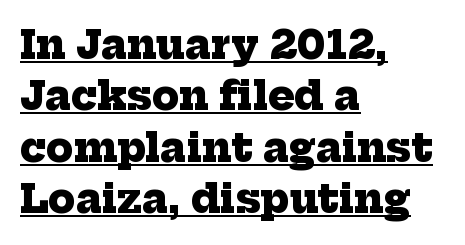
The image shows 39 px heavy serif type; set left-aligned, normal line spacing (1.32x), normal letter spacing, underlined; low stroke contrast and a medium x-height.
